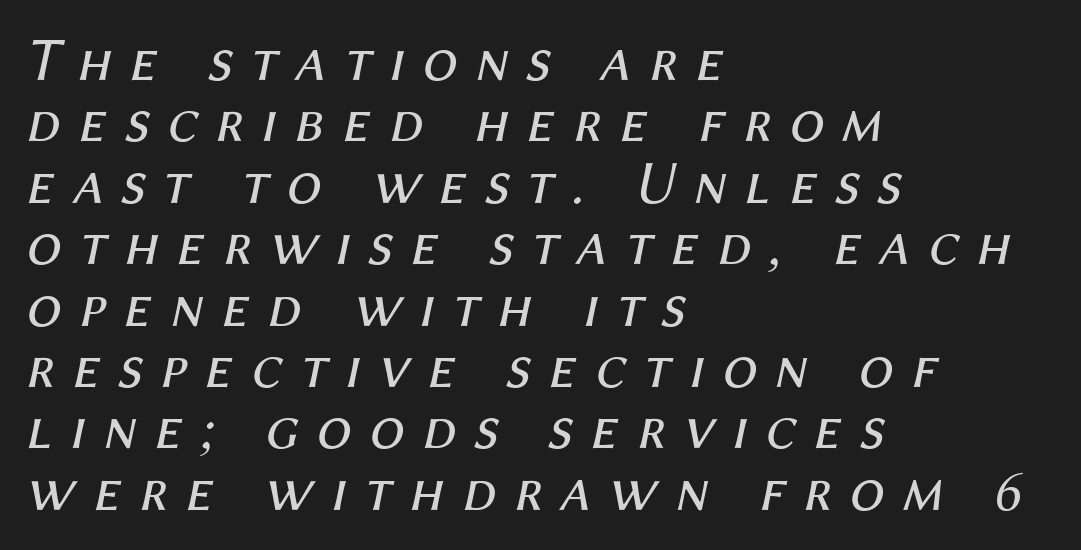
The image shows 62 px regular-weight type, italic (leaning right); set left-aligned, tight line spacing (0.99x), unusually wide letter spacing (+0.28 em), not underlined; medium stroke contrast and a medium x-height.
